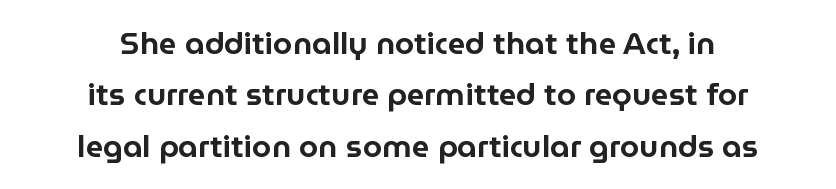
{"serif": "no", "italic": "no", "width": "normal", "stroke_contrast": "low", "x_height": "medium", "monospaced": "no", "underline": "no", "align": "center", "line_spacing": "normal", "line_spacing_ratio": 1.66, "letter_spacing": "normal", "letter_spacing_em": 0.0, "glyph_px": 31}
